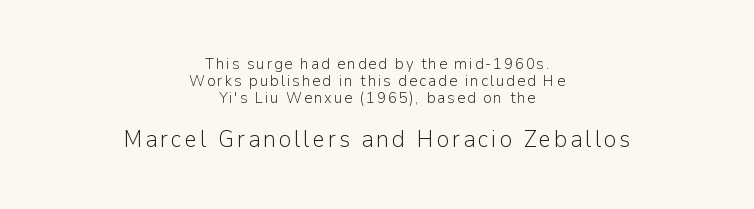
The image shows 24 px text type, upright; set centered, tight line spacing (1.06x), not underlined; the second (bottom) block is 1.5x larger.
